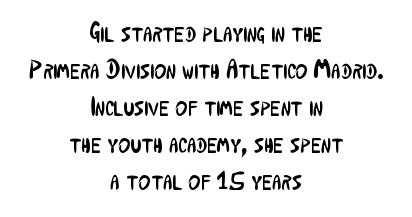
The image shows 26 px text type, upright; set centered, normal line spacing (1.42x), normal letter spacing, not underlined.
